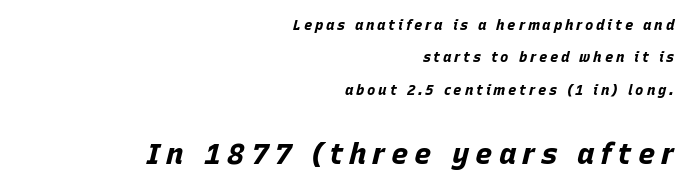
The image shows 29 px bold type, italic (leaning right); set right-aligned, loose line spacing (2.31x), unusually wide letter spacing (+0.2 em), not underlined; the second (bottom) block is 2.07x larger; low stroke contrast and a large x-height.
